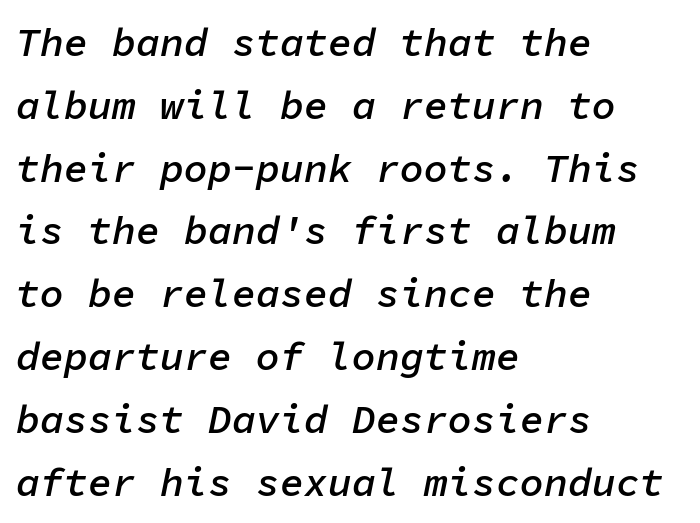
Words float on clear page, feet unadorned. Every character here occupies the same horizontal width, giving the sample a typewriter-like rhythm. Caption: standard tracking, unaltered. There's an unmistakable incline to the writing here. The passage shown is semibold, sitting just below true bold.
